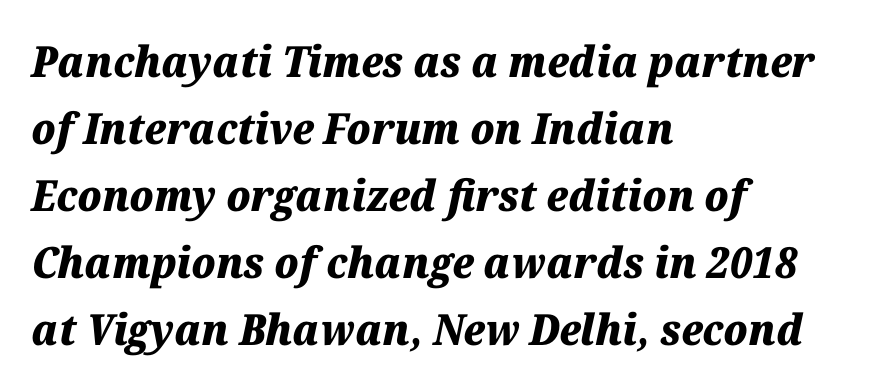
The image shows 43 px heavy type, italic (leaning right); set left-aligned, normal line spacing (1.56x), normal letter spacing, not underlined; medium stroke contrast and a medium x-height.
